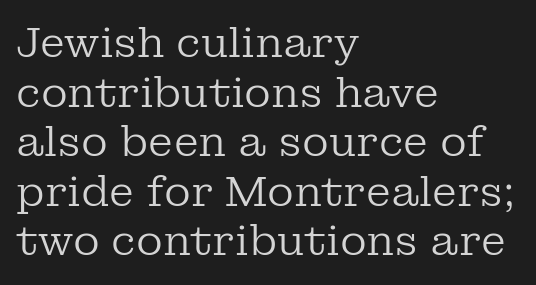
Tall strokes in this sample are plumb rather than angled. Stems and bowls with no extra thickness — not bold. Underline: absent. Standard letterfit; no display-style spreading of the glyphs. Classification — serif.
